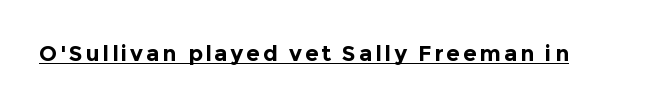
Q: Is the text bold? A: Yes.
Q: Is the text italic (slanted)? A: No, it is upright.
Q: Is the text underlined? A: Yes.
